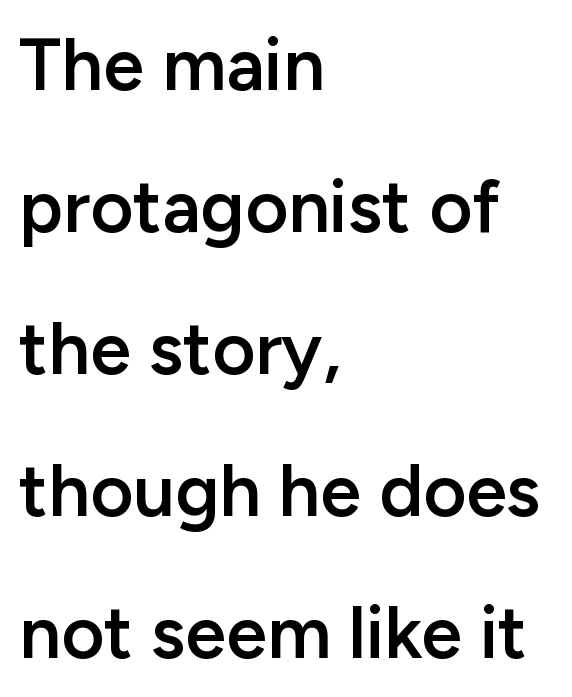
Q: Is the text bold? A: Semi-bold.
Q: Is the text italic (slanted)? A: No, it is upright.
Q: Is the typeface a serif or a sans-serif typeface? A: Sans-serif.
Q: Is the text underlined? A: No.
Q: How is the paragraph aligned? A: Left-aligned.
Q: Is the spacing between letters normal or unusually wide? A: Normal.
Q: Is the spacing between lines tight, normal or loose? A: Loose.
Q: Width (condensed, normal, or wide)? A: Normal.
Q: Stroke contrast? A: Low.
Q: x-height? A: Medium.
Q: Monospaced? A: No.
